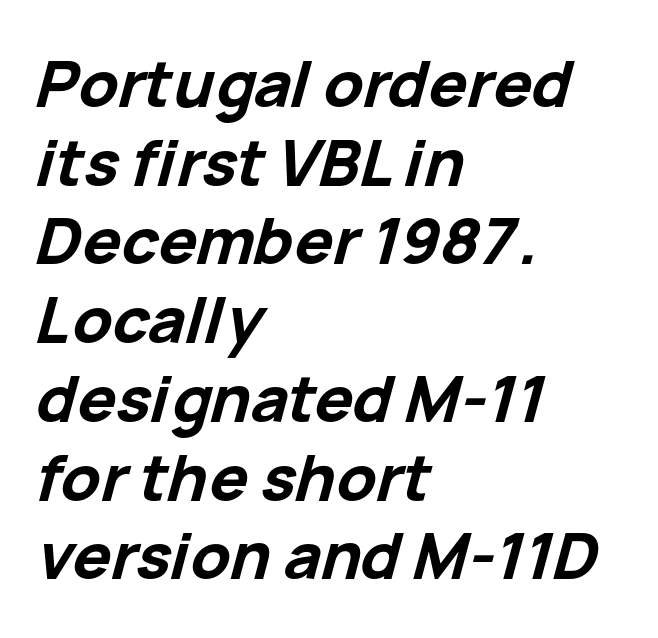
The whole block is typeset with a tilt. Glyph-to-glyph distance matches everyday printed text. The rendering anchors every line to the left-hand side. Every letter is thick-stroked: bold, no question. The area under the type is left untouched. The rendering uses natural spacing where letterforms have individual widths.
